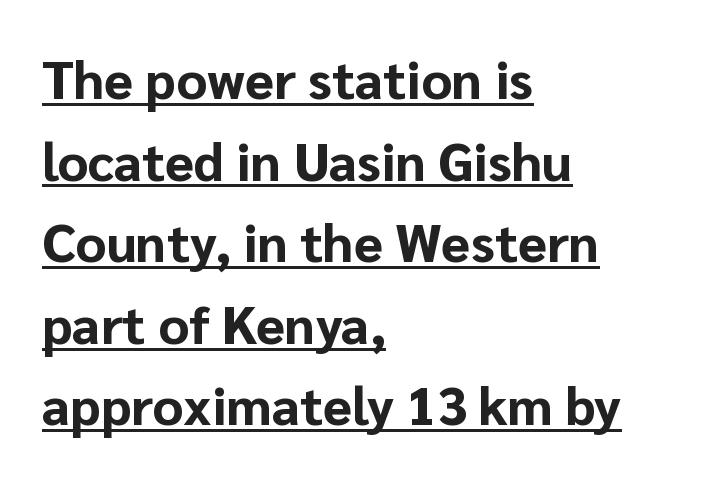
The paragraph shown leans on its left margin. Students, observe: this is what conventionally led text looks like. Does a line run under the words? Yes, clearly. Classification — sans serif. Is there any slant? The stems are plumb. The characters look thick and weighty, a clear bold.
